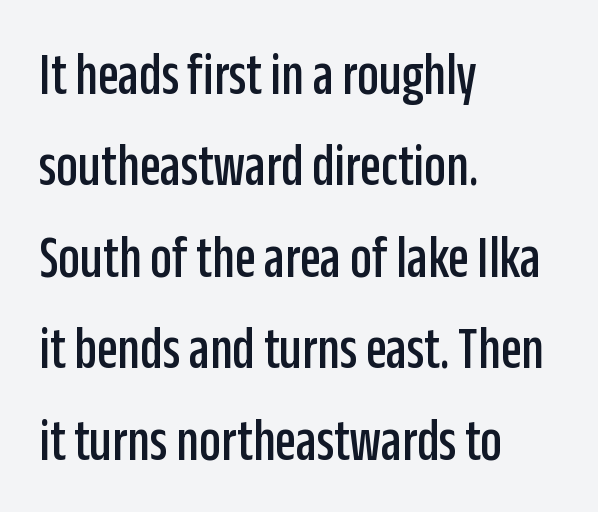
Words float on clear page, feet unadorned. Tracking value appears to be zero — textbook default spacing. Observe the absence of serifs on each vertical stroke in this sample. A classic flush-left, rag-right setting is used for this passage. The line-height multiplier appears to be the usual default.
